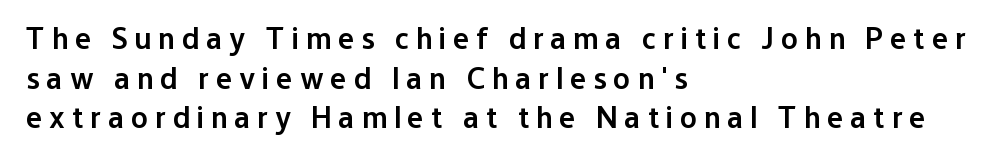
Grotesque or geometric, the face here clearly has no serifs. Layout note: lines flush left. Check under the words: just untouched page. Set as a demibold, roughly 600 on the weight scale. Nope, not italic — everything's standing straight.
